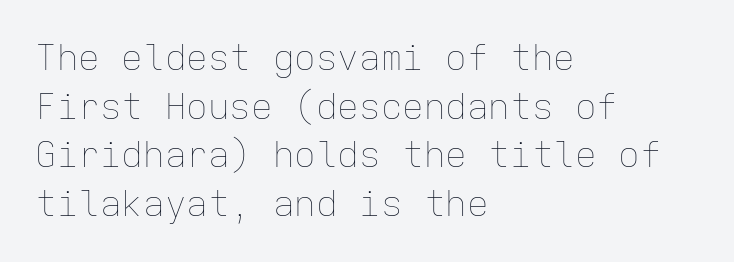
{"italic": "no", "bold": "no", "weight": "thin", "width": "normal", "stroke_contrast": "low", "x_height": "medium", "monospaced": "yes", "underline": "no", "align": "left", "line_spacing": "normal", "line_spacing_ratio": 1.35, "letter_spacing": "normal", "letter_spacing_em": 0.0, "glyph_px": 36}
